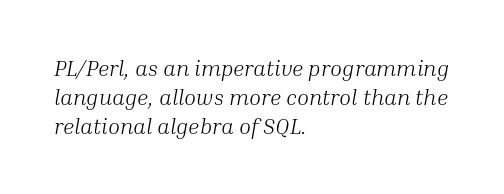
Clear beneath every line of the passage. You can tell it's italic because the verticals aren't actually vertical. Whoever set this chose a conventional vertical rhythm. The typeface has the unassuming heft of standard copy or less. Casual observation: everything's shoved over to the left. Glyph-to-glyph distance matches everyday printed text.
